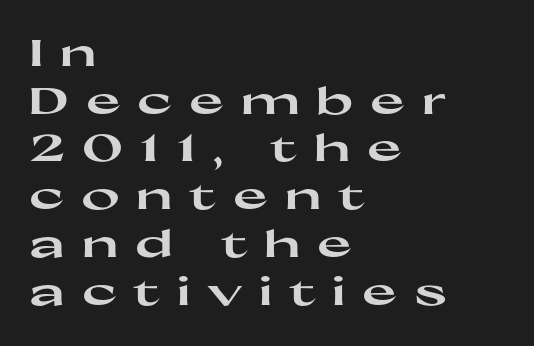
Characters follow at a spacing far wider than the type designer built in. Students, observe: this is what conventionally led text looks like. This is heavy type, rendered in bold. Does the type have serifs? No, each stem ends abruptly.
